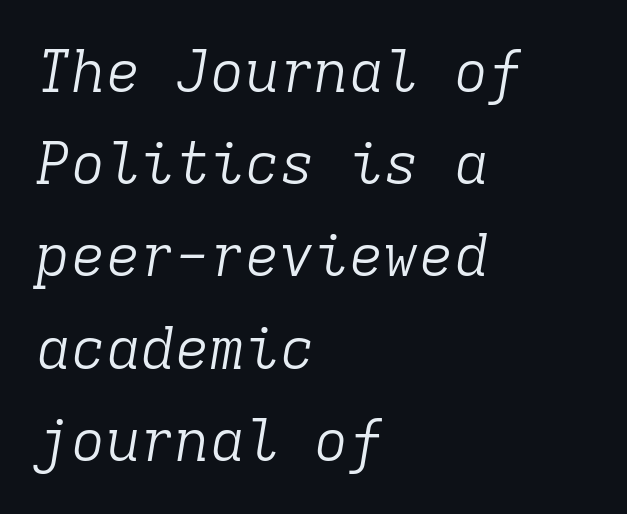
{"serif": "yes", "italic": "yes", "lean": "right", "slant_degrees": 9, "bold": "no", "weight": "light", "width": "normal", "stroke_contrast": "low", "x_height": "medium", "monospaced": "yes", "underline": "no", "align": "left", "line_spacing": "normal", "line_spacing_ratio": 1.59, "letter_spacing": "normal", "letter_spacing_em": 0.0, "glyph_px": 58}
